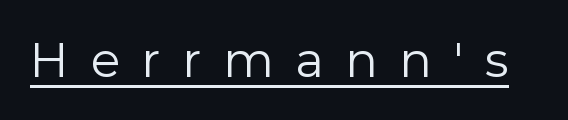
The image shows 48 px regular-weight sans-serif type, upright; set unusually wide letter spacing (+0.45 em), underlined; low stroke contrast and a medium x-height.
